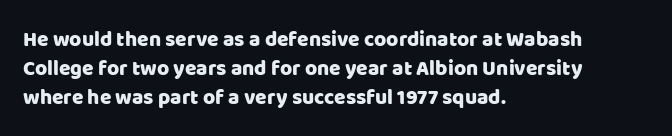
{"italic": "no", "underline": "no", "align": "left", "line_spacing": "normal", "line_spacing_ratio": 1.37, "letter_spacing": "normal", "letter_spacing_em": 0.0, "glyph_px": 21}
